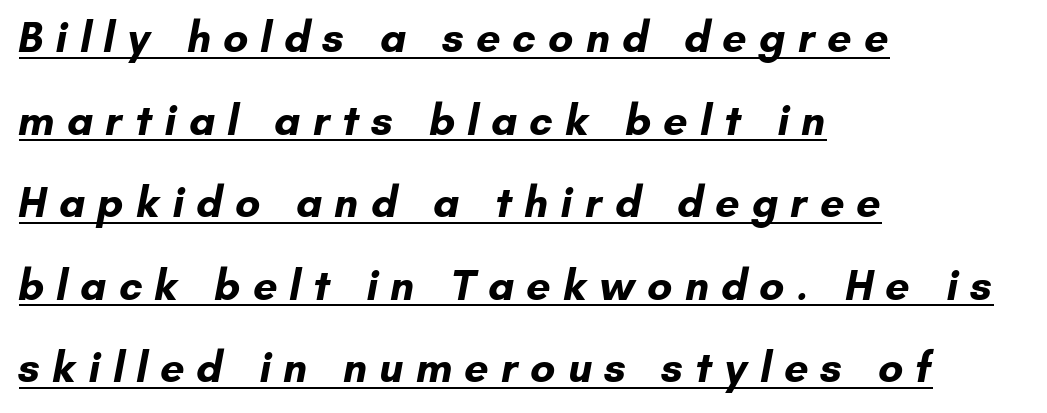
Q: Is the text bold? A: Yes.
Q: Is the typeface a serif or a sans-serif typeface? A: Sans-serif.
Q: Is the text underlined? A: Yes.
Q: How is the paragraph aligned? A: Left-aligned.
Q: Is the spacing between letters normal or unusually wide? A: Unusually wide.
Q: Is the spacing between lines tight, normal or loose? A: Loose.
Q: Width (condensed, normal, or wide)? A: Normal.
Q: Stroke contrast? A: Low.
Q: x-height? A: Small.
Q: Monospaced? A: No.
